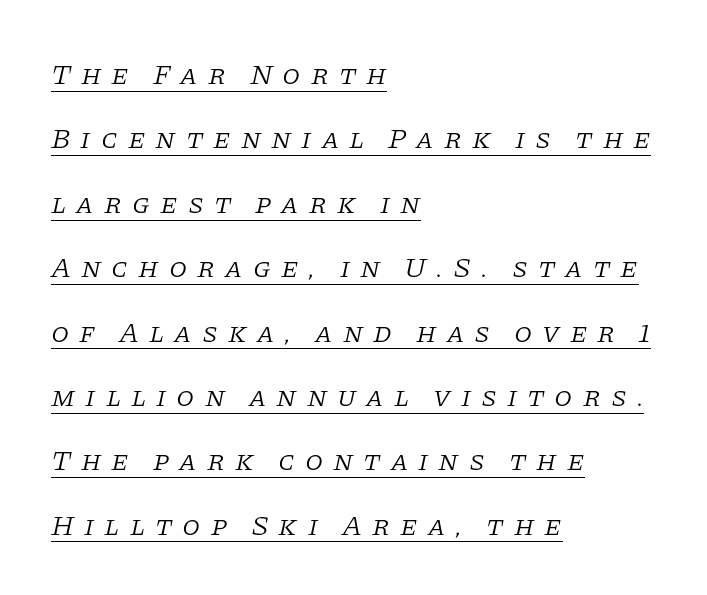
{"serif": "yes", "italic": "yes", "lean": "right", "slant_degrees": 11, "bold": "no", "weight": "light", "width": "normal", "stroke_contrast": "low", "x_height": "large", "monospaced": "no", "underline": "yes", "align": "left", "line_spacing": "loose", "line_spacing_ratio": 2.22, "letter_spacing": "wide", "letter_spacing_em": 0.34, "glyph_px": 29}
